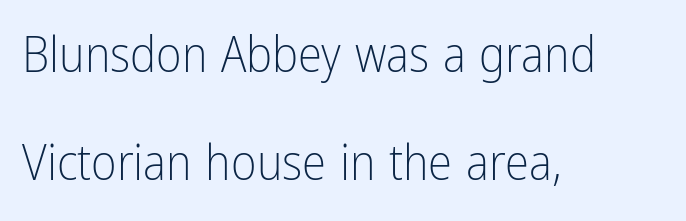
{"serif": "no", "italic": "no", "bold": "no", "weight": "light", "width": "condensed", "stroke_contrast": "low", "x_height": "medium", "monospaced": "no", "underline": "no", "align": "left", "line_spacing": "loose", "line_spacing_ratio": 2.21, "letter_spacing": "normal", "letter_spacing_em": 0.0, "glyph_px": 49}
